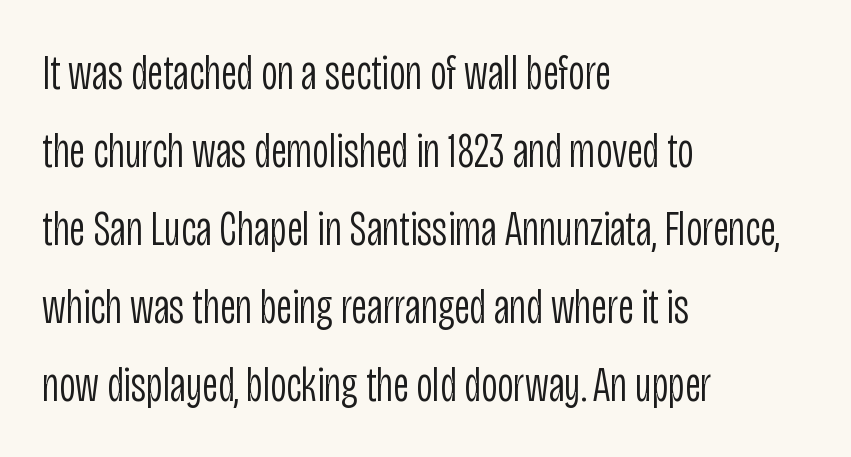
The image shows 50 px light, condensed sans-serif type, upright; set left-aligned, normal line spacing (1.56x), normal letter spacing, not underlined; low stroke contrast and a large x-height.
